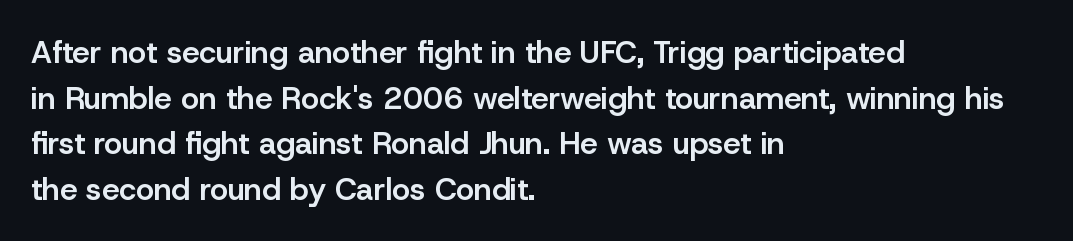
{"serif": "no", "italic": "no", "bold": "semi", "weight": "semibold", "width": "normal", "stroke_contrast": "low", "x_height": "medium", "monospaced": "no", "underline": "no", "align": "left", "line_spacing": "normal", "line_spacing_ratio": 1.47, "letter_spacing": "normal", "letter_spacing_em": 0.0, "glyph_px": 31}
